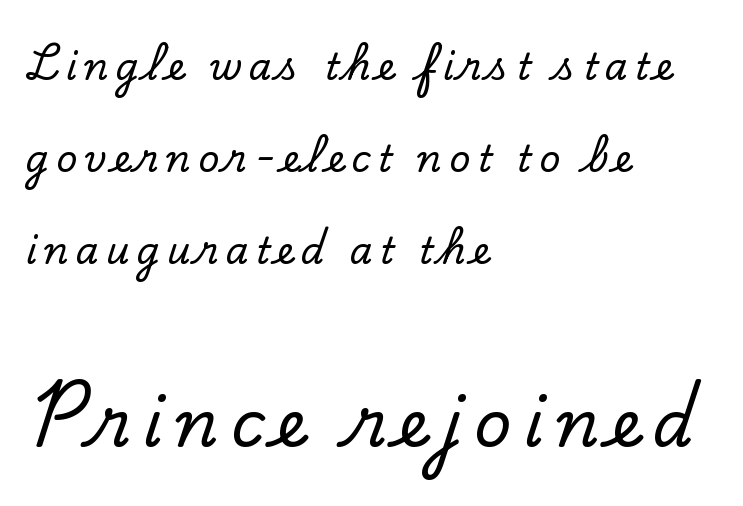
The letters advance in unequal steps, a hallmark of proportional type. The lines are quadded left. Each letter's strokes conclude with small projecting serifs. Regarding leading, the lines here are spaced well apart.
